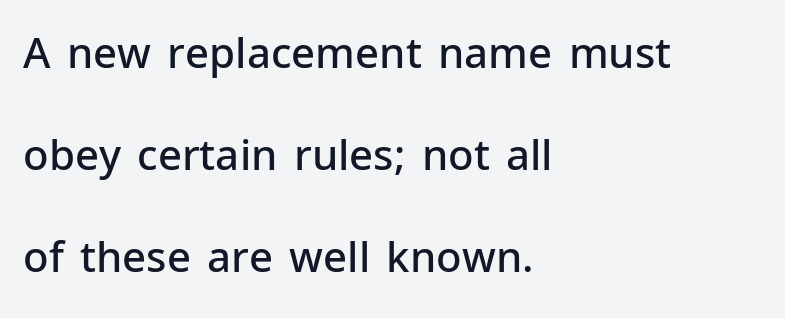
The passage is arranged the way most books set body copy — flush left. In terms of weight, the rendering is demibold, just under bold. What's the leading like? Stretched, with rows far apart. This is roman type, the default non-slanted kind.
